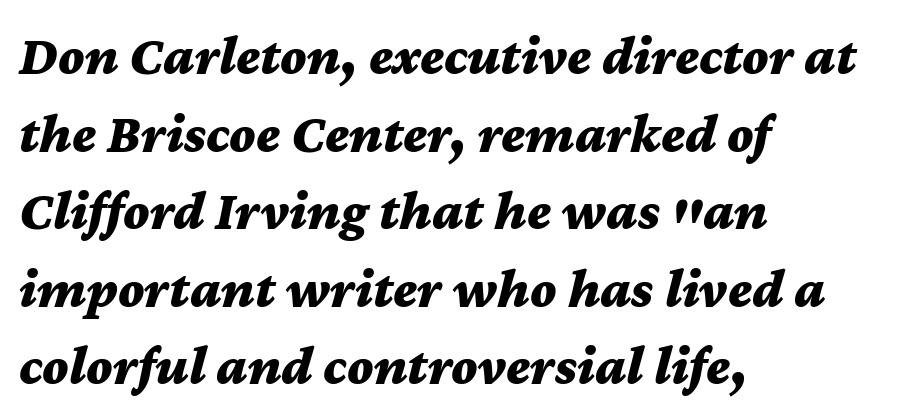
{"italic": "yes", "lean": "right", "slant_degrees": 12, "bold": "yes", "weight": "bold", "width": "wide", "stroke_contrast": "medium", "x_height": "medium", "monospaced": "no", "underline": "no", "align": "left", "line_spacing": "normal", "line_spacing_ratio": 1.41, "letter_spacing": "normal", "letter_spacing_em": 0.0, "glyph_px": 55}
